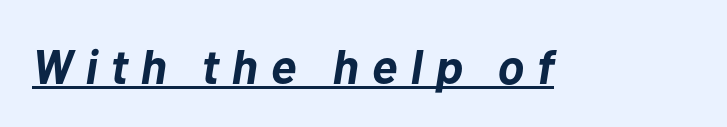
The letters advance in unequal steps, a hallmark of proportional type. These lines have a slow, spaced-out rhythm from letter to letter. Heft: maximum for text — a bold. In terms of posture, this sample is oblique.
